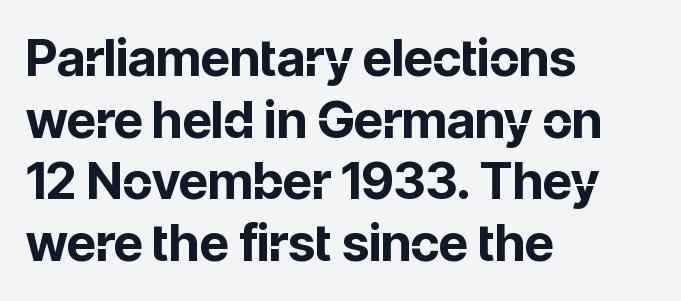
The image shows 51 px bold sans-serif type, upright; set left-aligned, line spacing 1.21x, normal letter spacing, not underlined; low stroke contrast and a medium x-height.
